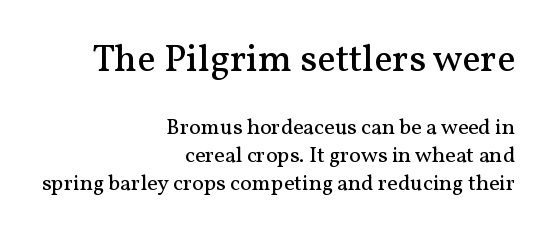
Q: Is the text bold? A: No.
Q: Is the text italic (slanted)? A: No, it is upright.
Q: Is the typeface a serif or a sans-serif typeface? A: Serif.
Q: Is the text underlined? A: No.
Q: How is the paragraph aligned? A: Right-aligned.
Q: Is the spacing between letters normal or unusually wide? A: Normal.
Q: Is the spacing between lines tight, normal or loose? A: Normal.
Q: Which block of text is set in a larger size, the first (top) or the second (bottom)? A: The first (top) one.
Q: Width (condensed, normal, or wide)? A: Normal.
Q: Stroke contrast? A: Medium.
Q: x-height? A: Medium.
Q: Monospaced? A: No.
